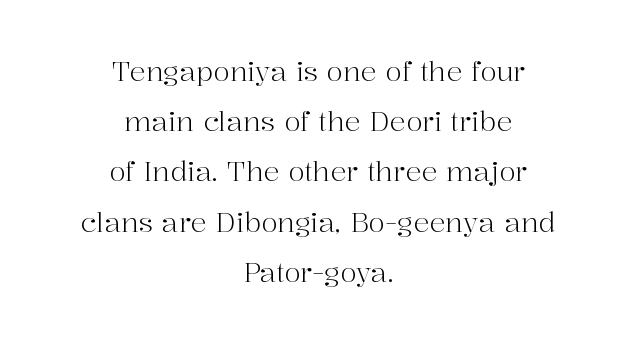
{"italic": "no", "bold": "no", "underline": "no", "align": "center", "line_spacing_ratio": 1.86, "letter_spacing": "normal", "letter_spacing_em": 0.0, "glyph_px": 27}
